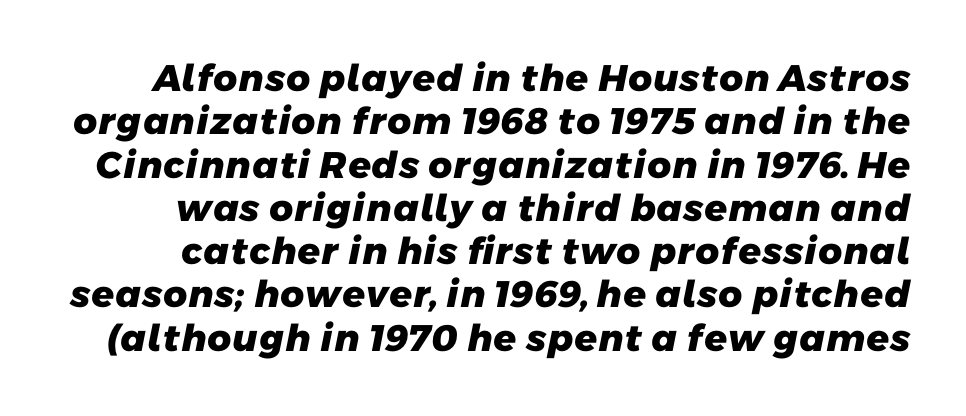
The rendering uses natural spacing where letterforms have individual widths. Set as a true bold cut, around the 700 mark. This is sans-serif lettering, the kind often seen on screens and signage. Check the space under the baseline: it is left empty.
